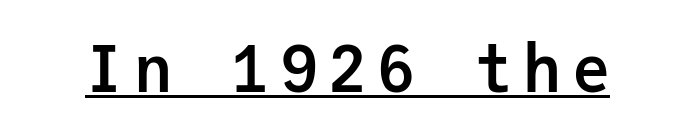
The image shows 64 px semibold sans-serif type, upright, monospaced; set underlined; low stroke contrast and a medium x-height.
